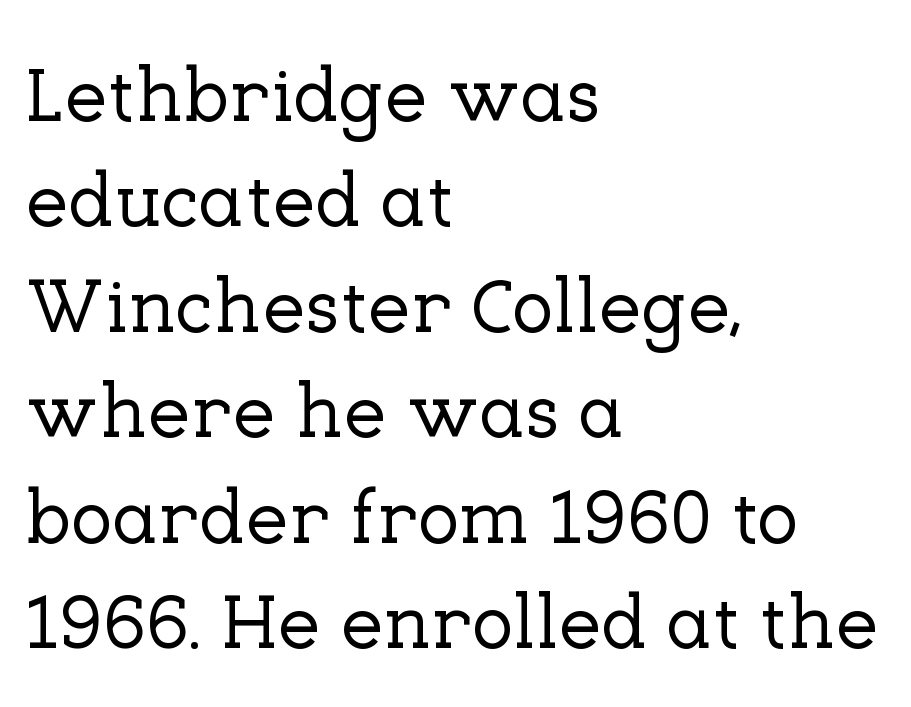
The image shows 77 px serif type, upright; set left-aligned, normal line spacing (1.37x), normal letter spacing, not underlined; low stroke contrast and a medium x-height.
